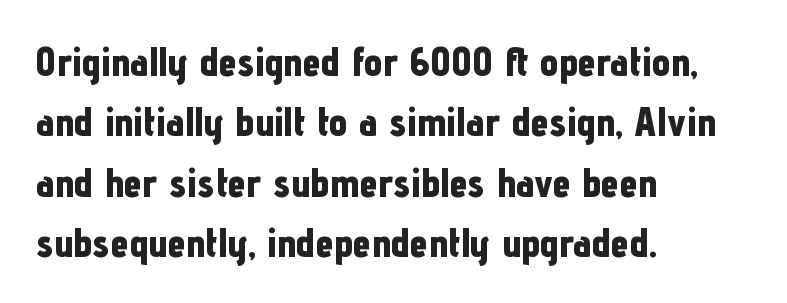
A typesetter would call this zero additional tracking. Stroke terminals: plain, sans-serif. Is there much room between lines? A standard amount, neither cramped nor airy. The letters stand straight up with perfectly vertical stems. These lines stack with their left ends in a neat column.
